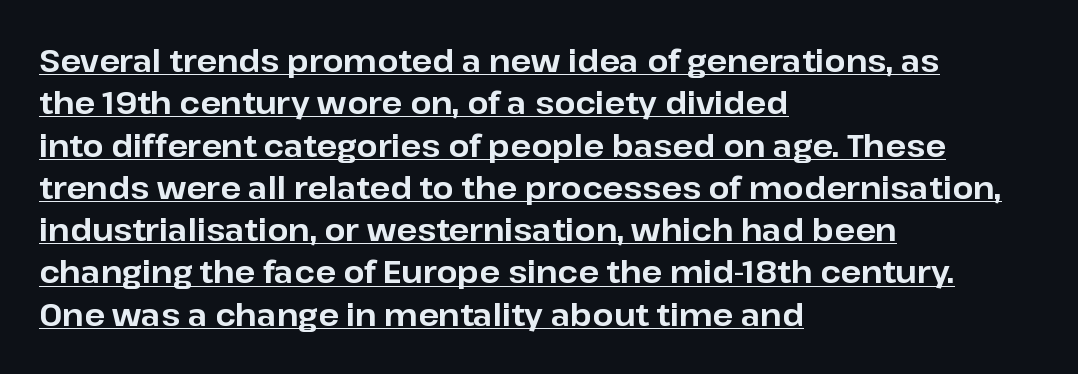
Note: no serifs on the glyphs. The face used here has the dense, thick strokes of a bold. Looks like regular typesetting: each glyph gets only the width it needs. Nothing unusual about the tracking: characters are spaced as the font intends. Horizontal bands of white between lines are of average thickness.
